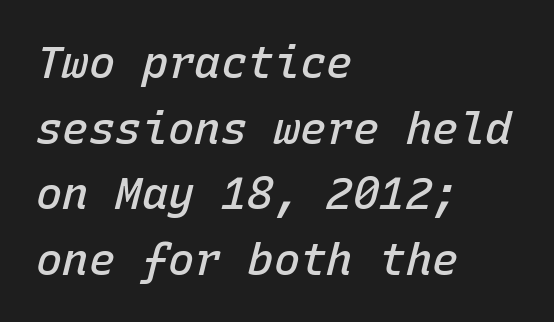
The whole block is typeset with a tilt. Look at the tracking — it's just the regular setting, nothing added. These lines sit exactly where default settings would place them. Descenders are the only things crossing below the line. A typesetter would call this monospace, since all characters share one set width. These lines stack with their left ends in a neat column.
